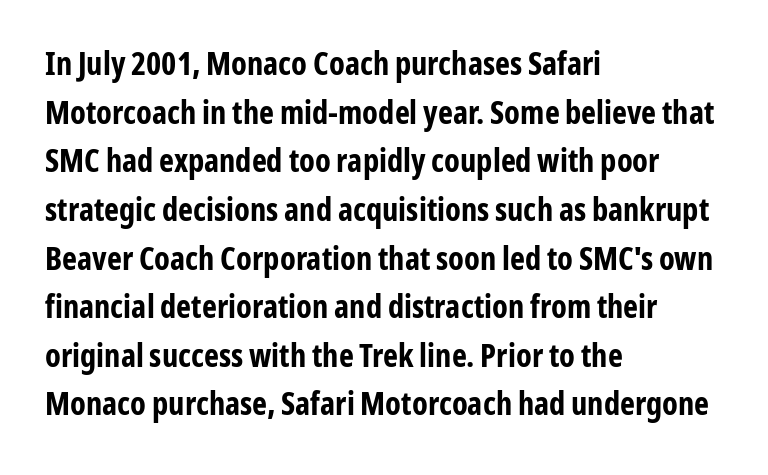
{"serif": "no", "italic": "no", "bold": "yes", "weight": "bold", "width": "condensed", "stroke_contrast": "low", "x_height": "medium", "monospaced": "no", "underline": "no", "align": "left", "line_spacing": "normal", "line_spacing_ratio": 1.52, "letter_spacing": "normal", "letter_spacing_em": 0.0, "glyph_px": 32}
